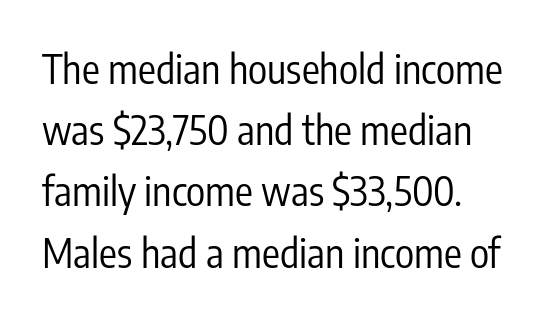
Q: Is the text bold? A: No.
Q: Is the text italic (slanted)? A: No, it is upright.
Q: Is the typeface a serif or a sans-serif typeface? A: Sans-serif.
Q: Is the text underlined? A: No.
Q: How is the paragraph aligned? A: Left-aligned.
Q: Is the spacing between letters normal or unusually wide? A: Normal.
Q: Is the spacing between lines tight, normal or loose? A: Normal.
Q: Width (condensed, normal, or wide)? A: Condensed.
Q: Stroke contrast? A: Low.
Q: x-height? A: Medium.
Q: Monospaced? A: No.
